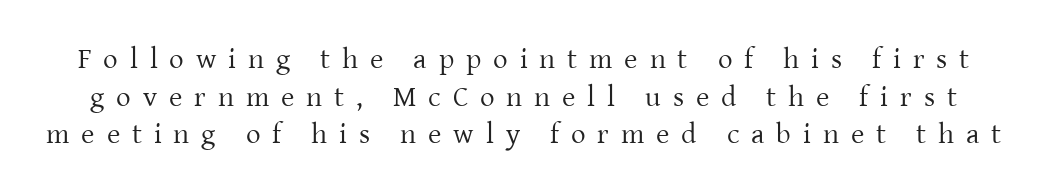
Q: Is the text bold? A: No.
Q: Is the text italic (slanted)? A: No, it is upright.
Q: Is the typeface a serif or a sans-serif typeface? A: Serif.
Q: Is the text underlined? A: No.
Q: Is the spacing between letters normal or unusually wide? A: Unusually wide.
Q: Is the spacing between lines tight, normal or loose? A: Normal.
Q: Width (condensed, normal, or wide)? A: Normal.
Q: Stroke contrast? A: Low.
Q: x-height? A: Medium.
Q: Monospaced? A: No.
